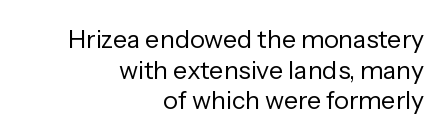
The typography opts for an upright posture over an oblique one. Is the letter spacing exaggerated? No — it looks like the ordinary default. If you drew a ruler down the right edge, every line would touch it. No chunkiness to these letters — they're not bold.
